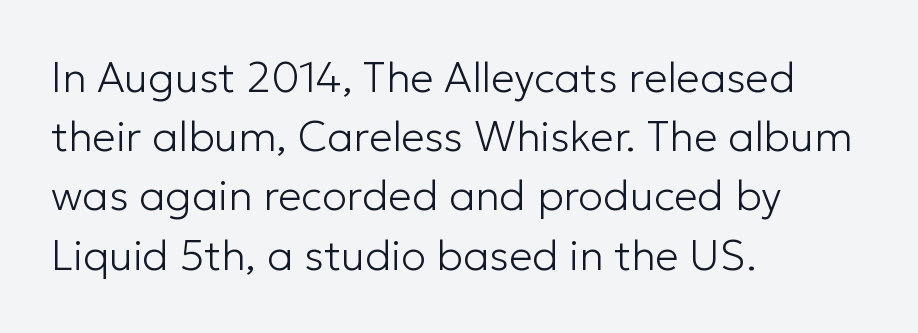
The image shows 42 px light sans-serif type, upright; set left-aligned, normal line spacing (1.41x), normal letter spacing, not underlined; low stroke contrast and a medium x-height.
